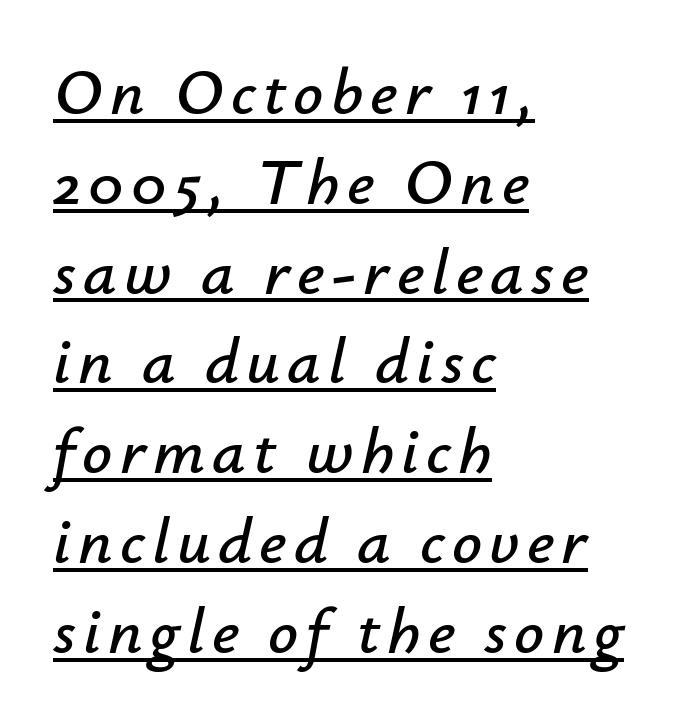
Q: Is the text italic (slanted)? A: Yes, it leans right by about 12 degrees.
Q: Is the text underlined? A: Yes.
Q: How is the paragraph aligned? A: Left-aligned.
Q: Is the spacing between lines tight, normal or loose? A: Normal.
Q: Width (condensed, normal, or wide)? A: Normal.
Q: Stroke contrast? A: Low.
Q: x-height? A: Small.
Q: Monospaced? A: No.
